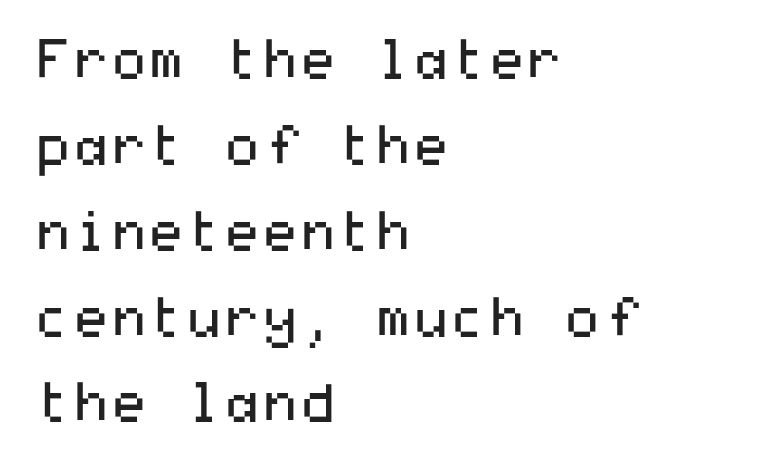
{"serif": "no", "italic": "no", "bold": "no", "weight": "regular", "width": "wide", "stroke_contrast": "medium", "x_height": "medium", "underline": "no", "align": "left", "line_spacing": "normal", "line_spacing_ratio": 1.59, "letter_spacing": "normal", "letter_spacing_em": 0.0, "glyph_px": 54}
